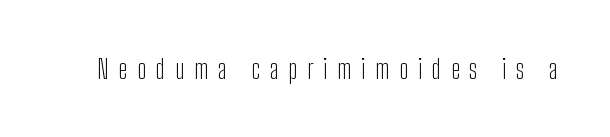
Q: Is the text bold? A: No.
Q: Is the text italic (slanted)? A: No, it is upright.
Q: Is the text underlined? A: No.
Q: Is the spacing between letters normal or unusually wide? A: Unusually wide.
